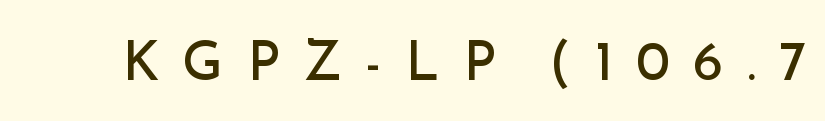
The image shows 55 px regular-weight sans-serif type, upright; set unusually wide letter spacing (+0.42 em), not underlined; low stroke contrast and a small x-height.
